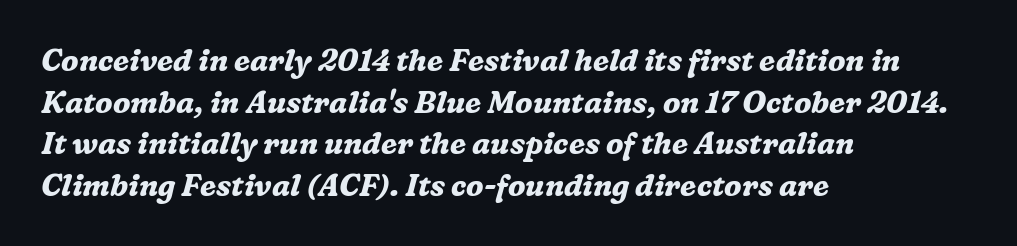
The strokes are fattened all the way to bold. The specimen omits any rule beneath the text block's lines. The passage is arranged the way most books set body copy — flush left. Observe the ordinary spacing: letters are neighbours, not strangers. The passage shown stacks its lines at a standard gap.
